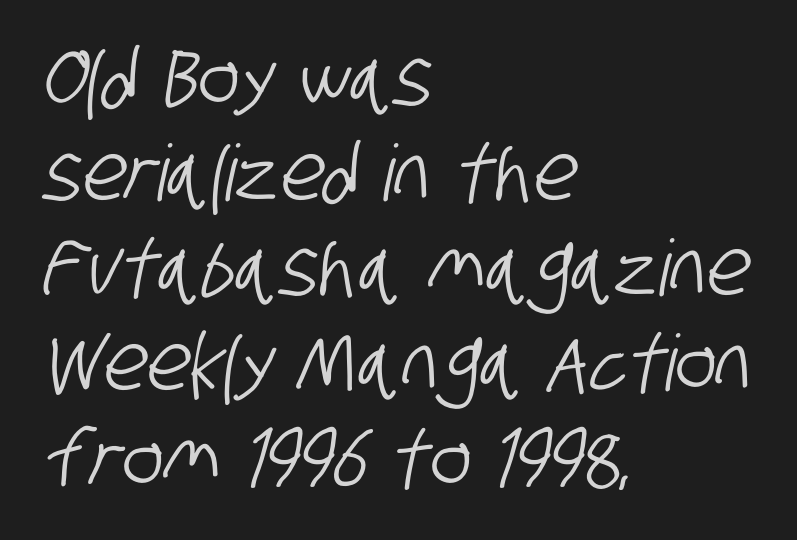
Here the designer chose a conventional face with non-uniform glyph widths. In terms of letterform style, serifs are entirely absent. The paragraph shown leans on its left margin. Students, note that the glyphs here touch the page at normal intervals. Only glyphs here, with clear space below each row.
